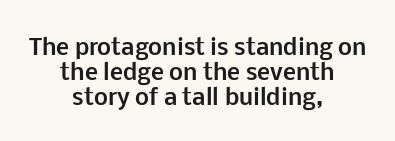
{"italic": "no", "bold": "yes", "underline": "no", "align": "center", "line_spacing": "tight", "line_spacing_ratio": 1.13, "letter_spacing": "normal", "letter_spacing_em": 0.0, "glyph_px": 22}
